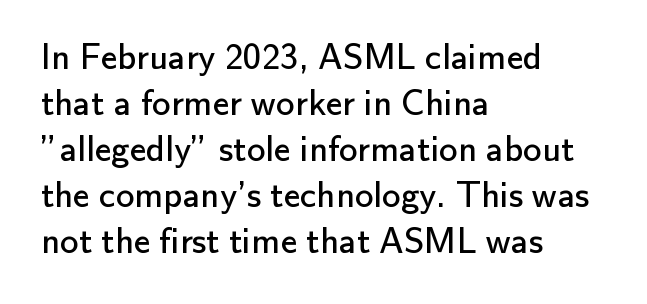
The font sits on the lighter half of the weight spectrum, regular included. There is no visible air inserted between adjacent glyphs. Is this a fixed-width face? No — the glyphs have proportional, varying widths. Serifs: no, the terminals of the letterforms are clean.
